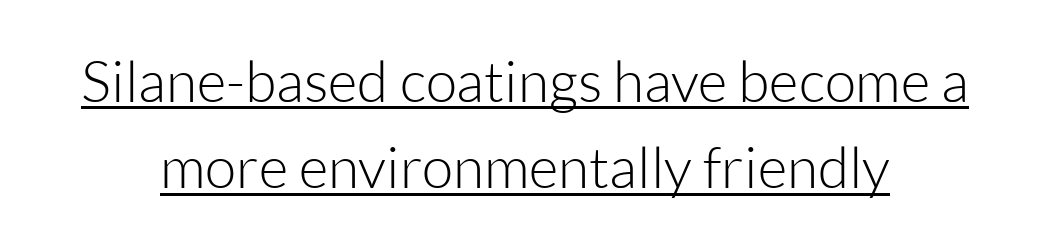
{"serif": "no", "italic": "no", "bold": "no", "weight": "light", "width": "normal", "stroke_contrast": "low", "x_height": "medium", "monospaced": "no", "underline": "yes", "align": "center", "line_spacing": "normal", "line_spacing_ratio": 1.51, "letter_spacing": "normal", "letter_spacing_em": 0.0, "glyph_px": 57}
